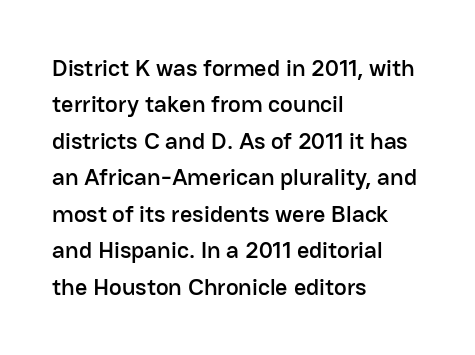
The image shows 24 px text type, upright; set left-aligned, normal line spacing (1.52x), normal letter spacing, not underlined.
